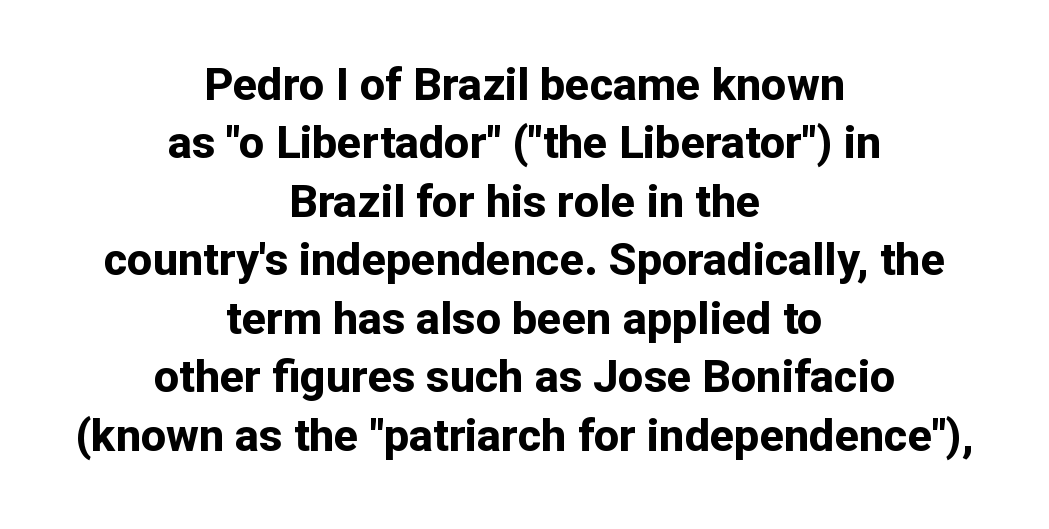
Is the letter spacing exaggerated? No — it looks like the ordinary default. You could not count columns in this text — the font is proportionally spaced. Weight: bold. A roman cut, with each character standing at attention. Visually the block forms a symmetrical silhouette, jagged on both flanks.
